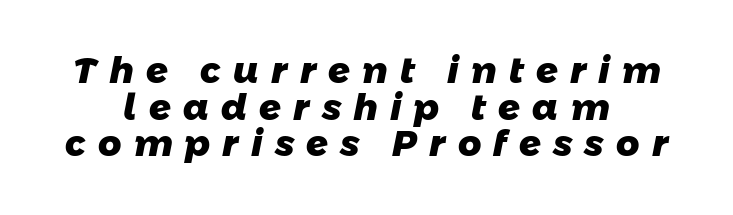
{"serif": "no", "bold": "yes", "weight": "heavy", "width": "normal", "stroke_contrast": "low", "x_height": "medium", "monospaced": "no", "underline": "no", "align": "center", "line_spacing": "tight", "line_spacing_ratio": 1.02, "letter_spacing": "wide", "letter_spacing_em": 0.34, "glyph_px": 36}
